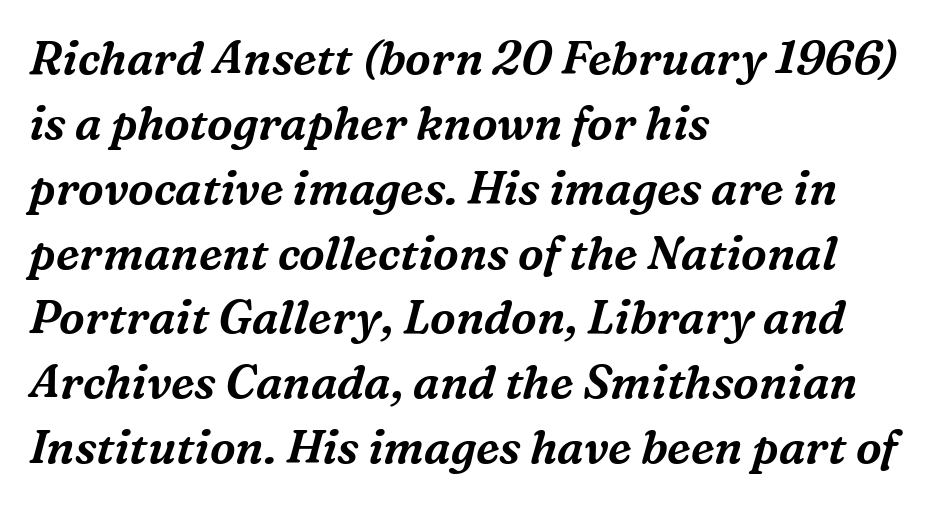
Baseline-to-baseline distance is the conventional proportion of letter height. Looks like regular typesetting: each glyph gets only the width it needs. The rendering applies a slant to the glyphs. This rendering leaves character spacing at its baseline value. Has an underline been added? It has not.
